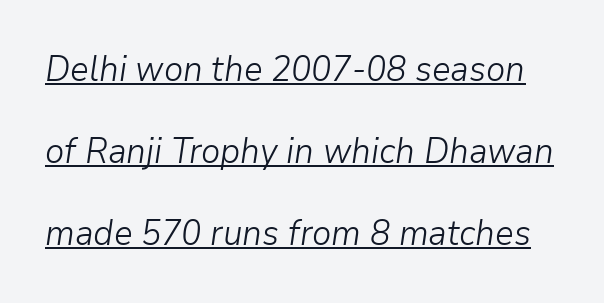
Q: Is the text bold? A: No.
Q: Is the text italic (slanted)? A: Yes, it leans right by about 9 degrees.
Q: Is the text underlined? A: Yes.
Q: Is the spacing between letters normal or unusually wide? A: Normal.
Q: Is the spacing between lines tight, normal or loose? A: Loose.
Q: Width (condensed, normal, or wide)? A: Normal.
Q: Stroke contrast? A: Low.
Q: x-height? A: Medium.
Q: Monospaced? A: No.
